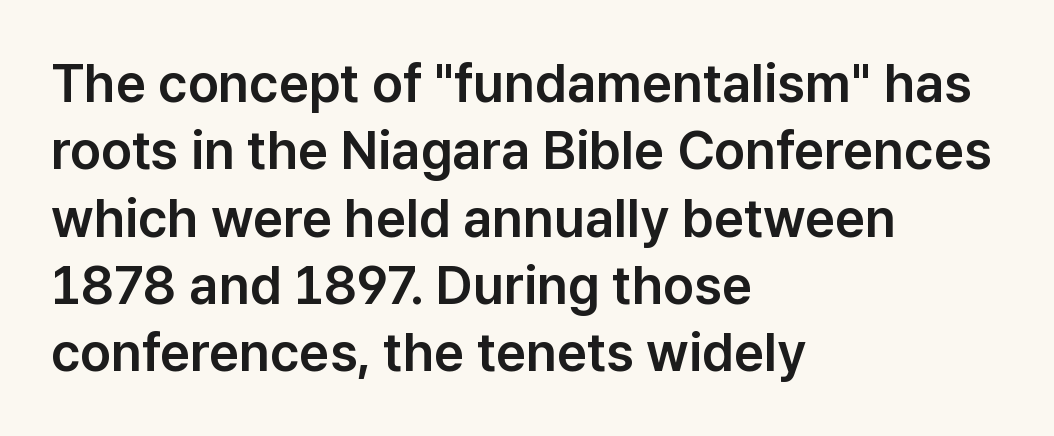
The image shows 53 px sans-serif type, upright; set left-aligned, normal line spacing (1.27x), normal letter spacing, not underlined; low stroke contrast and a medium x-height.
